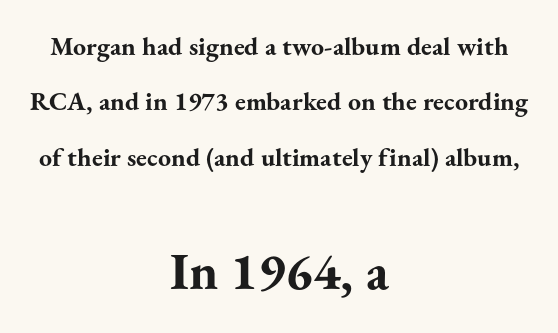
The image shows 52 px bold serif type, upright; set centered, loose line spacing (2.13x), normal letter spacing, not underlined; the second (bottom) block is 2.0x larger; medium stroke contrast and a small x-height.
